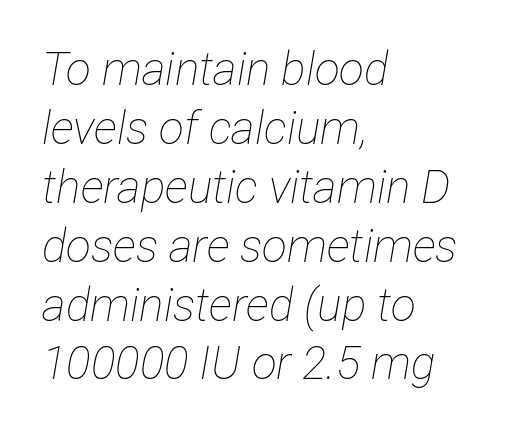
Q: Is the text bold? A: No.
Q: Is the text italic (slanted)? A: Yes, it leans right by about 12 degrees.
Q: Is the text underlined? A: No.
Q: How is the paragraph aligned? A: Left-aligned.
Q: Is the spacing between letters normal or unusually wide? A: Normal.
Q: Is the spacing between lines tight, normal or loose? A: Normal.
Q: Width (condensed, normal, or wide)? A: Condensed.
Q: Stroke contrast? A: Low.
Q: x-height? A: Medium.
Q: Monospaced? A: No.
